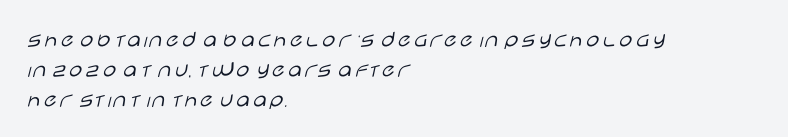
The image shows 24 px text type; set left-aligned, normal line spacing (1.25x), normal letter spacing, not underlined.
